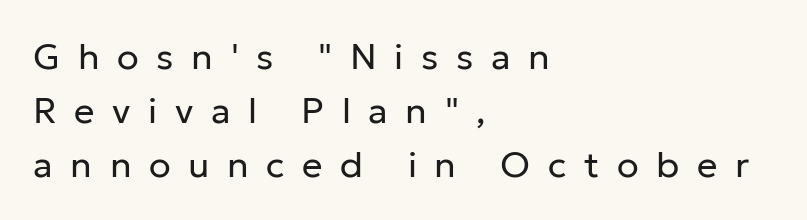
The string is rendered with underlining switched off. Varying glyph widths throughout — classic text-font behaviour. Counters stay open thanks to moderate or lighter strokes. Italic? Not at all — the glyphs are vertical. Quick note: interline space is typical.
